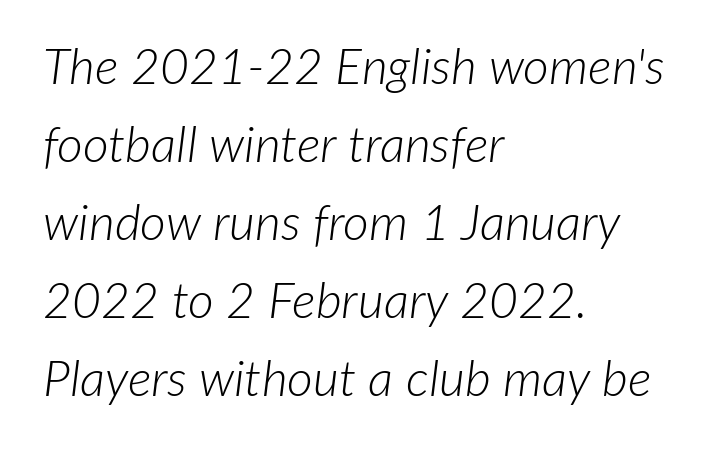
The image shows 50 px light type, italic (leaning right); set left-aligned, normal line spacing (1.56x), normal letter spacing, not underlined; low stroke contrast and a medium x-height.
